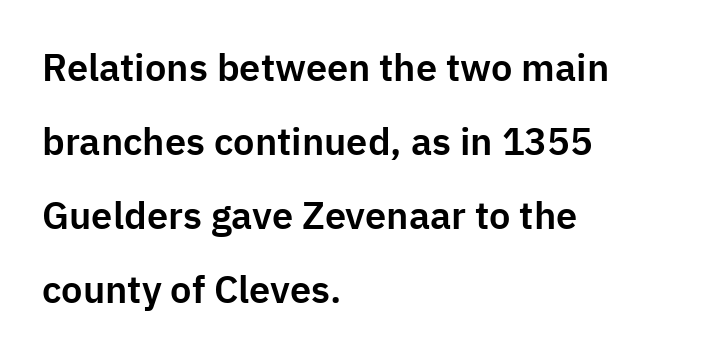
Reading down the block, your eye returns to a fixed left position each line. Horizontal bands of white between lines are thick stripes. Grotesque or geometric, the face here clearly has no serifs. The lettering stays uniformly vertical, giving the passage a roman look. No word sits above an underline.
